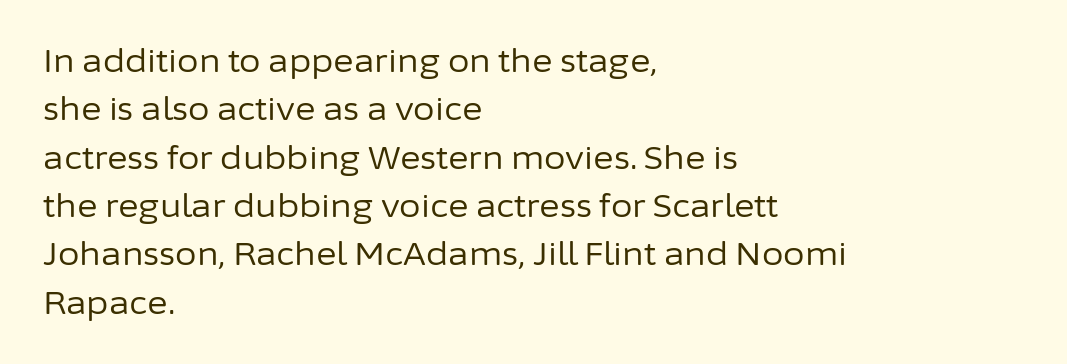
The letters advance in unequal steps, a hallmark of proportional type. Notice how the stems are strictly vertical — no italics here. Rule under the text: the space is simply empty. Quick note: interline space is typical. In CSS terms this would be text-align: left.
